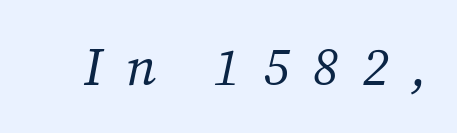
The image shows 54 px regular-weight serif type, italic (leaning right); set unusually wide letter spacing (+0.41 em), not underlined; medium stroke contrast and a medium x-height.
